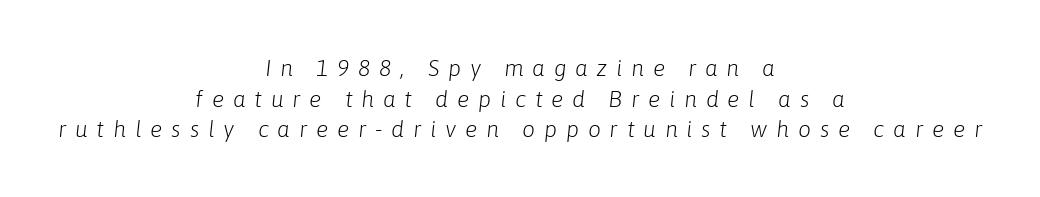
Plain, unruled lines of type. Each new line begins a customary step beneath the previous one. Nothing heavy about these letters — not bold at all. A centered setting, common on invitations and titles, is used for this passage. The face used here is rendered with a markedly widened letterfit.
